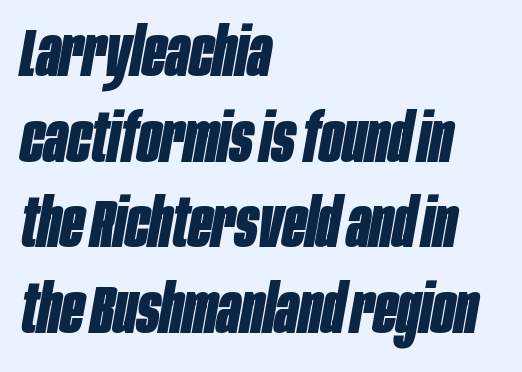
The image shows 68 px bold, condensed type, italic (leaning right); set left-aligned, normal line spacing (1.26x), normal letter spacing, not underlined; low stroke contrast and a large x-height.
